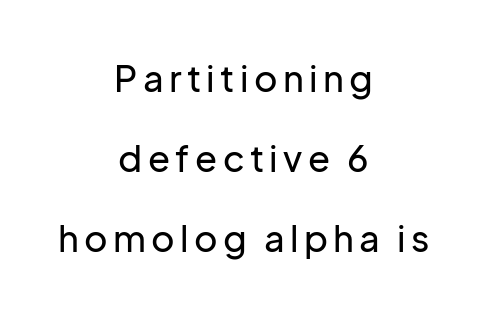
Q: Is the text italic (slanted)? A: No, it is upright.
Q: Is the typeface a serif or a sans-serif typeface? A: Sans-serif.
Q: Is the text underlined? A: No.
Q: How is the paragraph aligned? A: Centered.
Q: Is the spacing between lines tight, normal or loose? A: Loose.
Q: Width (condensed, normal, or wide)? A: Normal.
Q: Stroke contrast? A: Low.
Q: x-height? A: Medium.
Q: Monospaced? A: No.
